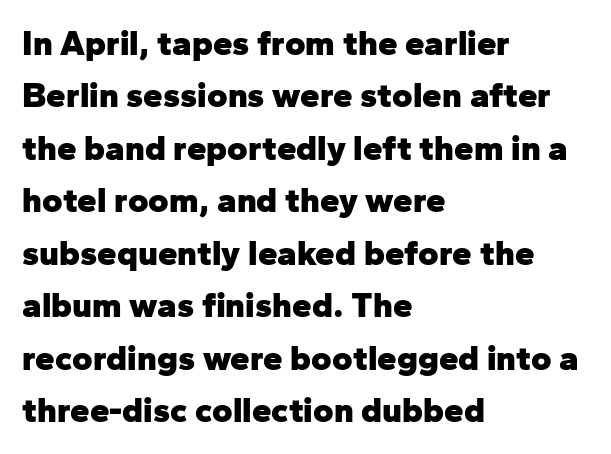
Descender tails drop into unmarked territory. This block has exactly the height ordinary leading produces. The gaps between neighbouring characters are ordinary and unremarkable. Varying glyph widths throughout — classic text-font behaviour.
